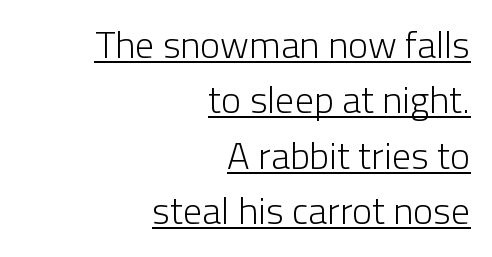
Q: Is the text bold? A: No.
Q: Is the text italic (slanted)? A: No, it is upright.
Q: Is the typeface a serif or a sans-serif typeface? A: Sans-serif.
Q: Is the text underlined? A: Yes.
Q: How is the paragraph aligned? A: Right-aligned.
Q: Is the spacing between letters normal or unusually wide? A: Normal.
Q: Is the spacing between lines tight, normal or loose? A: Normal.
Q: Width (condensed, normal, or wide)? A: Normal.
Q: Stroke contrast? A: Low.
Q: x-height? A: Medium.
Q: Monospaced? A: No.
